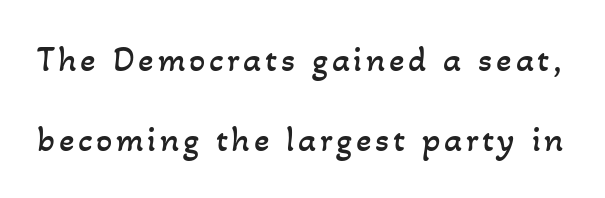
Rule under the text: the space is simply empty. The cut favours lightness, reaching ordinary text weight at its darkest. Looks like regular typesetting: each glyph gets only the width it needs. The lines are spread far apart with generous leading.
